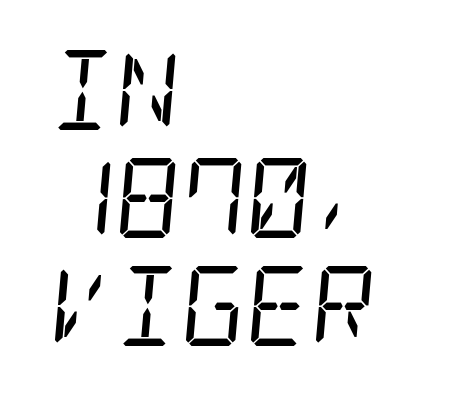
{"serif": "yes", "italic": "yes", "lean": "right", "slant_degrees": 5, "bold": "no", "weight": "regular", "width": "condensed", "stroke_contrast": "low", "x_height": "large", "underline": "no", "align": "left", "line_spacing": "normal", "line_spacing_ratio": 1.35, "letter_spacing": "normal", "letter_spacing_em": 0.0, "glyph_px": 80}
